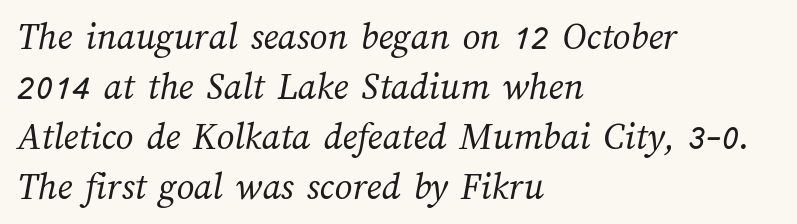
Q: Is the text bold? A: No.
Q: Is the text underlined? A: No.
Q: How is the paragraph aligned? A: Left-aligned.
Q: Is the spacing between letters normal or unusually wide? A: Normal.
Q: Is the spacing between lines tight, normal or loose? A: Normal.
Q: Width (condensed, normal, or wide)? A: Normal.
Q: Stroke contrast? A: Medium.
Q: x-height? A: Medium.
Q: Monospaced? A: No.
